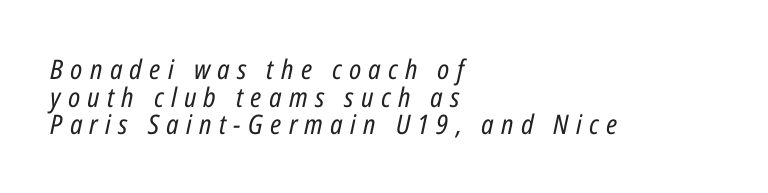
The image shows 27 px text type, italic (leaning right); set left-aligned, tight line spacing (1.02x), unusually wide letter spacing (+0.27 em), not underlined.
